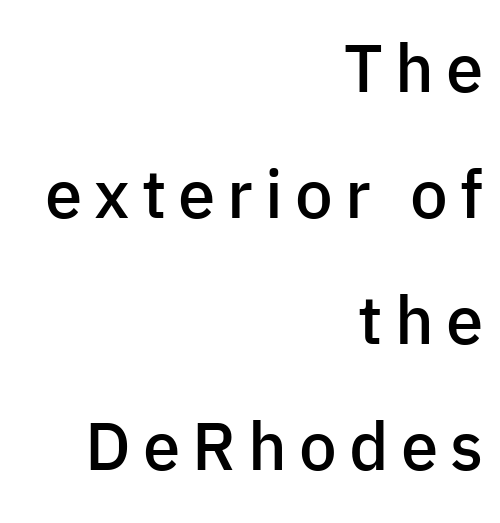
Line ends are locked; line starts wander. No feet cap the strokes, marking this as sans-serif type. Descenders hang freely into open space. Italic: no, the glyphs are upright roman. These words are printed semibold, heavier than regular yet not bold.
